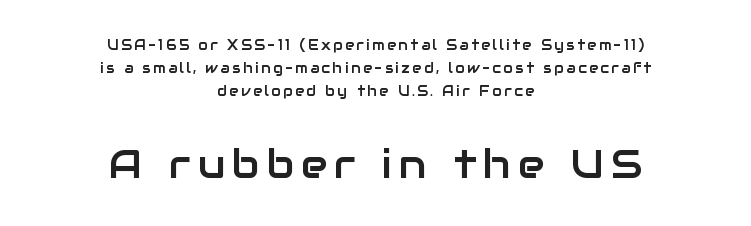
{"serif": "no", "italic": "no", "width": "normal", "stroke_contrast": "low", "x_height": "medium", "monospaced": "no", "underline": "no", "align": "center", "line_spacing": "normal", "line_spacing_ratio": 1.66, "larger_block": "second", "size_ratio": 2.86, "glyph_px": 40}
